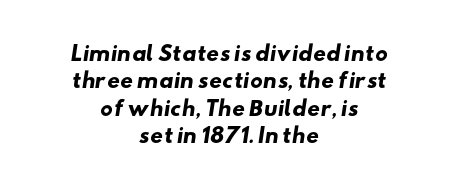
Q: Is the text bold? A: Yes.
Q: Is the text underlined? A: No.
Q: How is the paragraph aligned? A: Centered.
Q: Is the spacing between letters normal or unusually wide? A: Normal.
Q: Is the spacing between lines tight, normal or loose? A: Normal.
